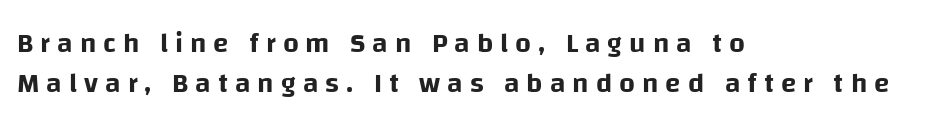
Any mark beneath the type? The region is blank. Does the copy run flush right? No — it runs flush left. In terms of posture, this sample is upright. The rows are spaced the way most documents space them. Each word looks stretched out because of the extra space between its letters. This sample has the flowing, uneven cadence of proportional lettering.
